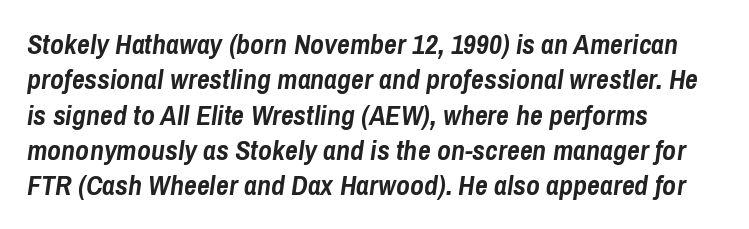
Q: Is the text bold? A: Yes.
Q: Is the text italic (slanted)? A: Yes, it leans right by about 8 degrees.
Q: Is the text underlined? A: No.
Q: How is the paragraph aligned? A: Left-aligned.
Q: Is the spacing between letters normal or unusually wide? A: Normal.
Q: Is the spacing between lines tight, normal or loose? A: Normal.
Q: Width (condensed, normal, or wide)? A: Condensed.
Q: Stroke contrast? A: Low.
Q: x-height? A: Medium.
Q: Monospaced? A: No.
